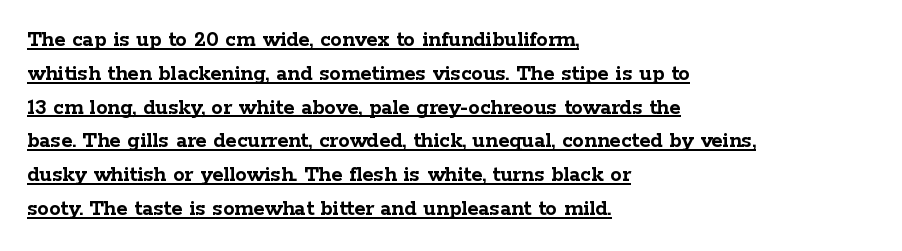
The image shows 23 px bold type, upright; set left-aligned, normal line spacing (1.47x), normal letter spacing, underlined.
